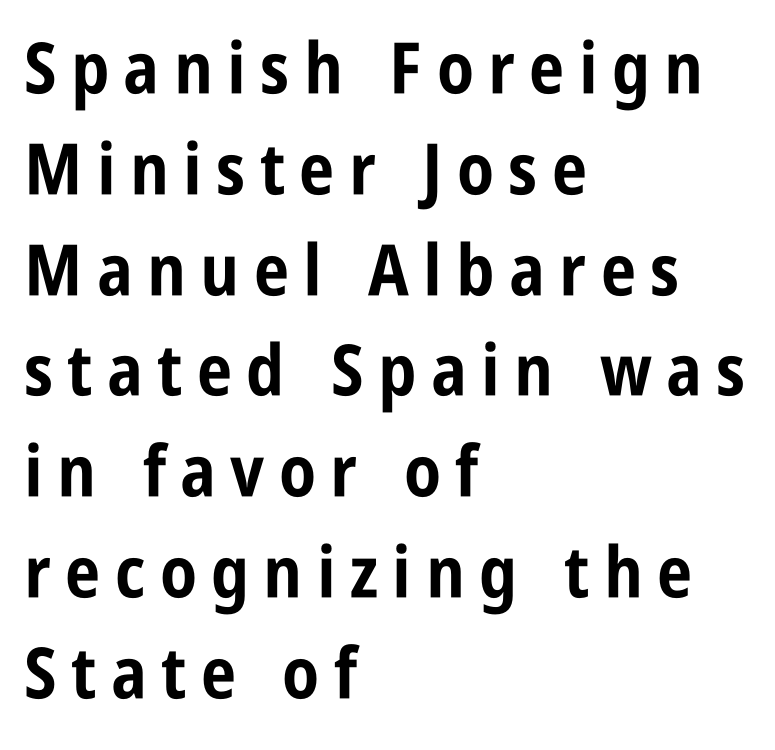
Q: Is the text bold? A: Yes.
Q: Is the text italic (slanted)? A: No, it is upright.
Q: Is the typeface a serif or a sans-serif typeface? A: Sans-serif.
Q: Is the text underlined? A: No.
Q: How is the paragraph aligned? A: Left-aligned.
Q: Is the spacing between letters normal or unusually wide? A: Unusually wide.
Q: Is the spacing between lines tight, normal or loose? A: Normal.
Q: Width (condensed, normal, or wide)? A: Condensed.
Q: Stroke contrast? A: Low.
Q: x-height? A: Large.
Q: Monospaced? A: No.
